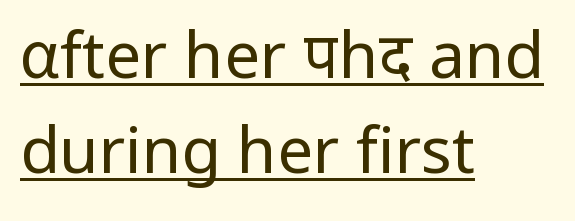
The image shows 64 px regular-weight sans-serif type, upright; set left-aligned, normal line spacing (1.49x), normal letter spacing, underlined; low stroke contrast and a medium x-height.
